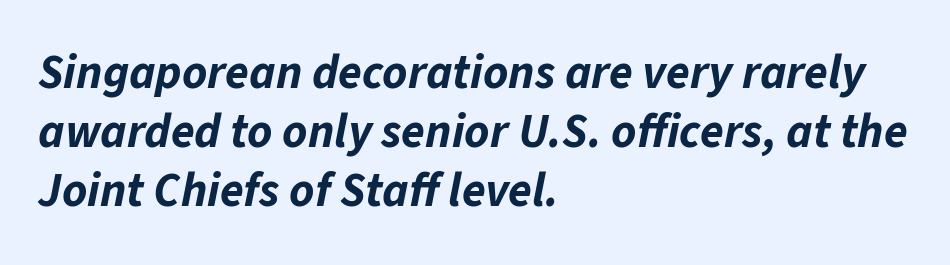
The image shows 48 px bold type, italic (leaning right); set left-aligned, line spacing 1.23x, normal letter spacing, not underlined; low stroke contrast and a medium x-height.
